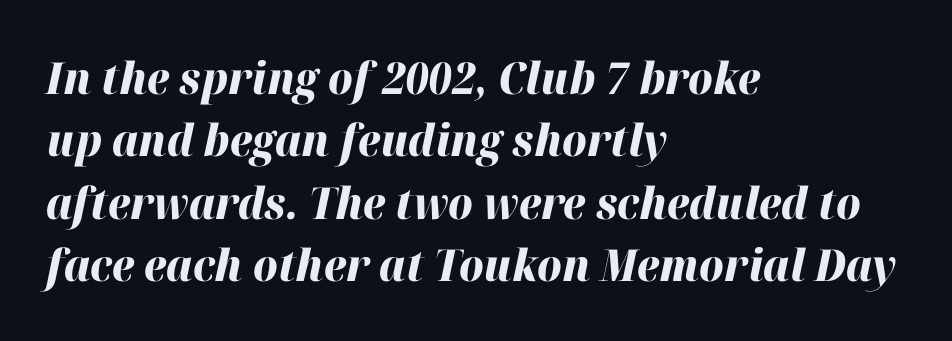
Vertically, the passage feels balanced, rows spaced as you'd expect. The paragraph shown leans on its left margin. Students, note that the glyphs here touch the page at normal intervals. These lines carry a lot of weight — the face is fully bold. Underline: absent. A typesetter would call this proportional, since set widths differ per character.
